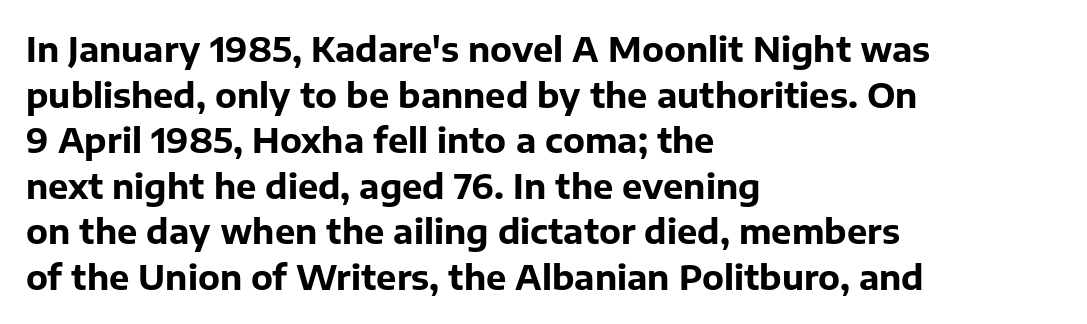
Every character sits straight up, as roman type does. The rendering uses natural spacing where letterforms have individual widths. What kind of face is this? One without serifs — a sans. How are the letters spaced? Ordinarily, with no added tracking. Whoever set this chose a conventional vertical rhythm.
